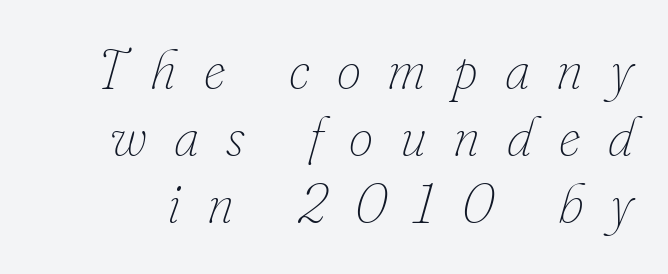
Q: Is the text bold? A: No.
Q: Is the text italic (slanted)? A: Yes, it leans right by about 16 degrees.
Q: Is the text underlined? A: No.
Q: Is the spacing between letters normal or unusually wide? A: Unusually wide.
Q: Width (condensed, normal, or wide)? A: Normal.
Q: Stroke contrast? A: Low.
Q: x-height? A: Small.
Q: Monospaced? A: No.
